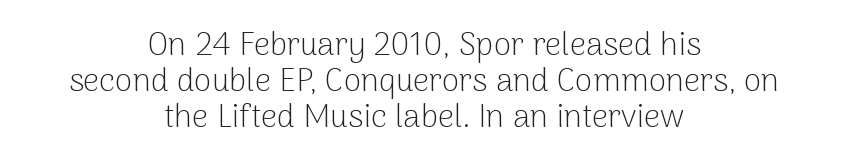
{"serif": "no", "italic": "no", "bold": "no", "weight": "light", "width": "normal", "stroke_contrast": "low", "x_height": "medium", "monospaced": "no", "underline": "no", "align": "center", "line_spacing": "tight", "line_spacing_ratio": 1.12, "letter_spacing": "normal", "letter_spacing_em": 0.0, "glyph_px": 32}
